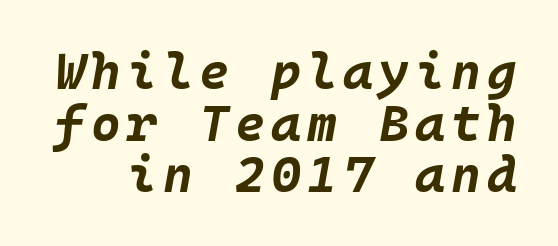
Q: Is the text bold? A: Yes.
Q: Is the text italic (slanted)? A: Yes, it leans right by about 10 degrees.
Q: Is the text underlined? A: No.
Q: Is the spacing between lines tight, normal or loose? A: Tight.
Q: Width (condensed, normal, or wide)? A: Normal.
Q: Stroke contrast? A: Low.
Q: x-height? A: Large.
